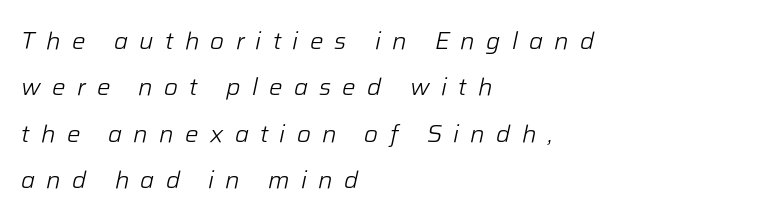
Line starts are locked; line ends wander. The passage shown is not bold in any degree. Vertical spacing — loose. Compared with ordinary roman type, these characters are visibly tilted. In terms of letterspacing, this is a distinctly airy, spread setting.
